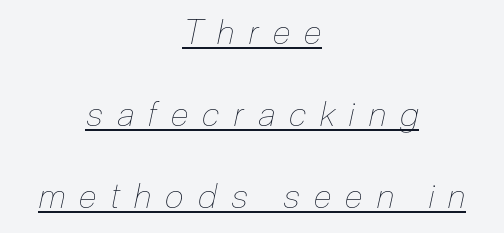
Q: Is the text bold? A: No.
Q: Is the text italic (slanted)? A: Yes, it leans right by about 12 degrees.
Q: Is the text underlined? A: Yes.
Q: How is the paragraph aligned? A: Centered.
Q: Is the spacing between letters normal or unusually wide? A: Unusually wide.
Q: Is the spacing between lines tight, normal or loose? A: Loose.
Q: Width (condensed, normal, or wide)? A: Condensed.
Q: Stroke contrast? A: Low.
Q: x-height? A: Medium.
Q: Monospaced? A: No.
